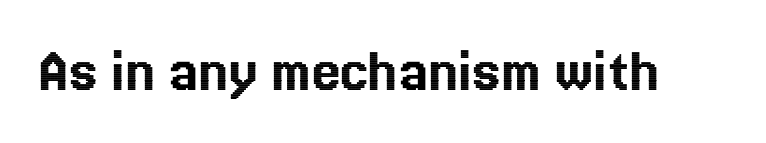
{"italic": "no", "width": "normal", "x_height": "medium", "monospaced": "no", "underline": "no", "letter_spacing": "normal", "letter_spacing_em": 0.0, "glyph_px": 64}
